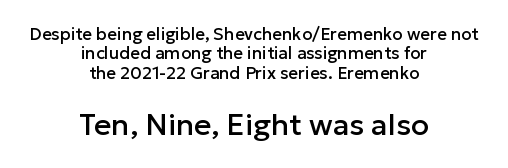
Each letter keeps its own natural width here, so spacing adapts to shape. The block sitting lower on the canvas is the one with enlarged characters. The lines in this sample share a center point and differ in where they start and stop. Serif or sans? Sans — the stroke terminals are bare. The lettering stays uniformly vertical, giving the passage a roman look. Nobody drew a line under any word here.
